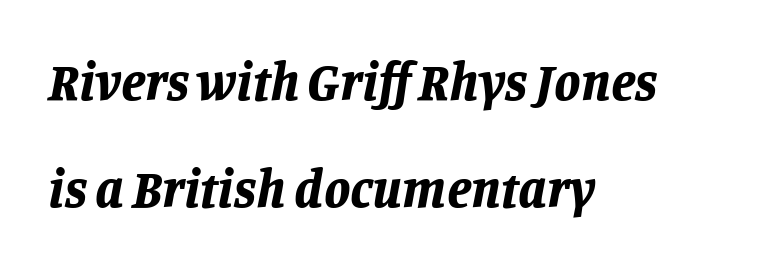
The image shows 53 px bold type, italic (leaning right); set left-aligned, loose line spacing (2.01x), normal letter spacing, not underlined; low stroke contrast and a large x-height.
